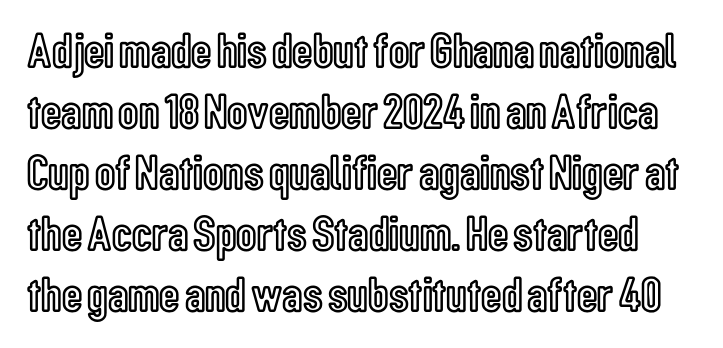
You could not count columns in this text — the font is proportionally spaced. The rendering keeps characters at their native spacing. The glyphs are unaccompanied by any horizontal stroke below them. Nope, not italic — everything's standing straight.
